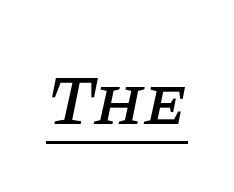
{"serif": "yes", "italic": "yes", "lean": "right", "slant_degrees": 11, "width": "normal", "stroke_contrast": "low", "x_height": "large", "monospaced": "no", "underline": "yes", "letter_spacing": "normal", "letter_spacing_em": 0.0, "glyph_px": 70}
